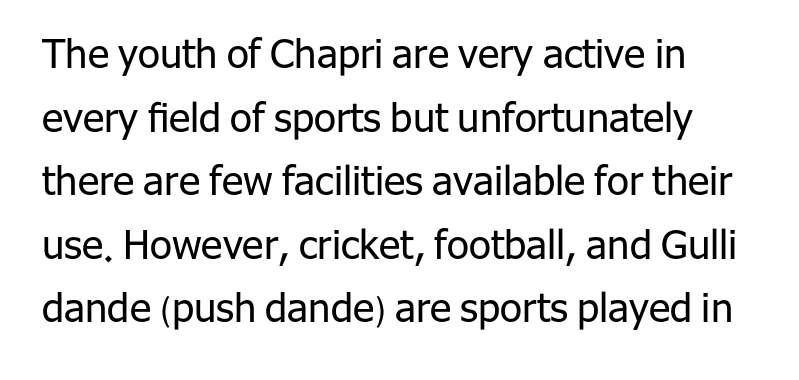
Q: Is the text bold? A: No.
Q: Is the text italic (slanted)? A: No, it is upright.
Q: Is the typeface a serif or a sans-serif typeface? A: Sans-serif.
Q: Is the text underlined? A: No.
Q: Is the spacing between letters normal or unusually wide? A: Normal.
Q: Is the spacing between lines tight, normal or loose? A: Normal.
Q: Width (condensed, normal, or wide)? A: Normal.
Q: Stroke contrast? A: Low.
Q: x-height? A: Medium.
Q: Monospaced? A: No.
